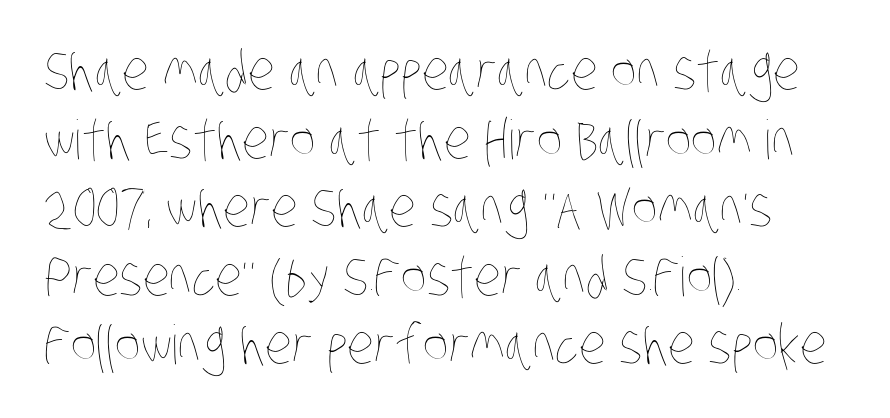
A bare baseline throughout the passage. Default kerning and tracking; the words read as compact shapes. Think of a printed novel: that variable character pitch is what you see here. Regarding leading, the lines here are spaced in the standard way.
